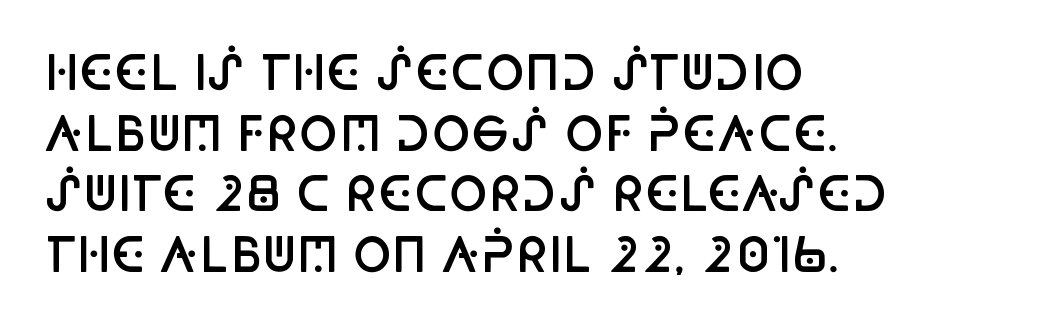
{"serif": "no", "italic": "no", "bold": "semi", "weight": "semibold", "width": "condensed", "stroke_contrast": "low", "x_height": "large", "monospaced": "no", "underline": "no", "align": "left", "line_spacing": "normal", "line_spacing_ratio": 1.29, "letter_spacing": "normal", "letter_spacing_em": 0.0, "glyph_px": 47}
